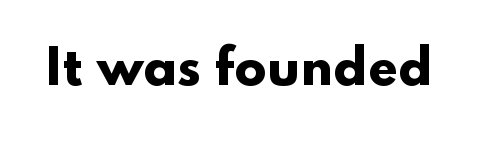
Q: Is the text bold? A: Yes.
Q: Is the text italic (slanted)? A: No, it is upright.
Q: Is the typeface a serif or a sans-serif typeface? A: Sans-serif.
Q: Is the text underlined? A: No.
Q: Is the spacing between letters normal or unusually wide? A: Normal.
Q: Width (condensed, normal, or wide)? A: Wide.
Q: Stroke contrast? A: Low.
Q: x-height? A: Small.
Q: Monospaced? A: No.
